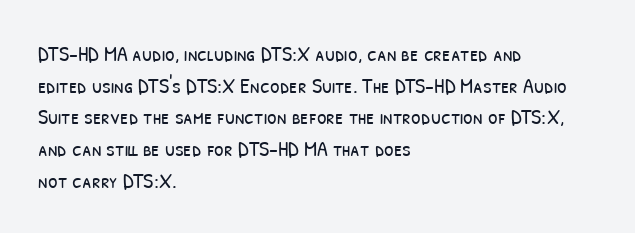
Q: Is the text bold? A: No.
Q: Is the text underlined? A: No.
Q: How is the paragraph aligned? A: Left-aligned.
Q: Is the spacing between letters normal or unusually wide? A: Normal.
Q: Is the spacing between lines tight, normal or loose? A: Normal.
